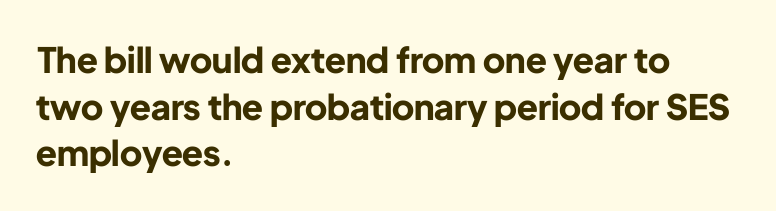
Do the characters align in a grid? No, the font is proportional. Every row of glyphs begins at an identical x-position on the left. The line-height multiplier appears to be the usual default. Descenders are the only things crossing below the line. Students, this is bold: see how much ink each stroke carries. In terms of posture, this sample is upright.
